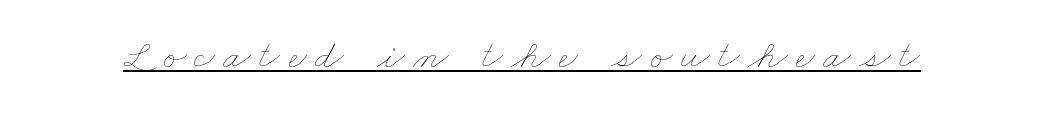
Q: Is the text bold? A: No.
Q: Is the text underlined? A: Yes.
Q: Is the spacing between letters normal or unusually wide? A: Unusually wide.
Q: Width (condensed, normal, or wide)? A: Wide.
Q: Stroke contrast? A: Low.
Q: x-height? A: Small.
Q: Monospaced? A: No.
